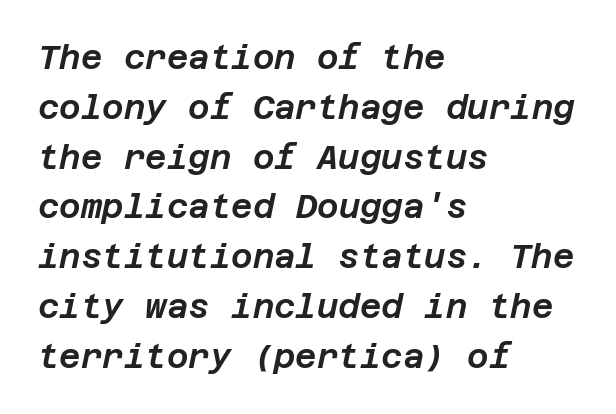
Q: Is the text italic (slanted)? A: Yes, it leans right by about 12 degrees.
Q: Is the text underlined? A: No.
Q: How is the paragraph aligned? A: Left-aligned.
Q: Is the spacing between letters normal or unusually wide? A: Normal.
Q: Is the spacing between lines tight, normal or loose? A: Normal.
Q: Width (condensed, normal, or wide)? A: Normal.
Q: Stroke contrast? A: Low.
Q: x-height? A: Large.
